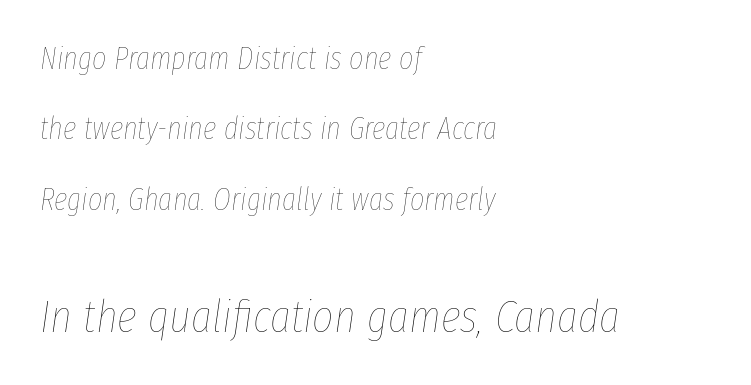
The image shows 46 px thin, condensed type, italic (leaning right); set left-aligned, loose line spacing (2.27x), normal letter spacing, not underlined; the second (bottom) block is 1.48x larger; low stroke contrast and a medium x-height.
